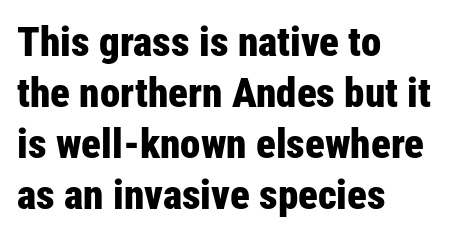
{"serif": "no", "italic": "no", "bold": "yes", "weight": "bold", "width": "condensed", "stroke_contrast": "low", "x_height": "medium", "monospaced": "no", "underline": "no", "align": "left", "line_spacing_ratio": 1.24, "letter_spacing": "normal", "letter_spacing_em": 0.0, "glyph_px": 41}
